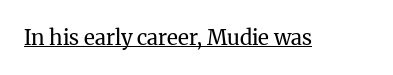
The image shows 21 px text type, upright; set normal letter spacing, underlined.
